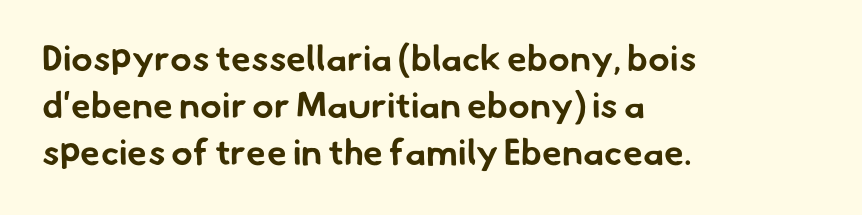
The face used here is proportionally spaced, like ordinary book or web type. Thick stems and heavy bowls — unmistakably bold. Is there much room between lines? A standard amount, neither cramped nor airy. Unmarked baselines from the first word to the last. Casual observation: everything's shoved over to the left.
